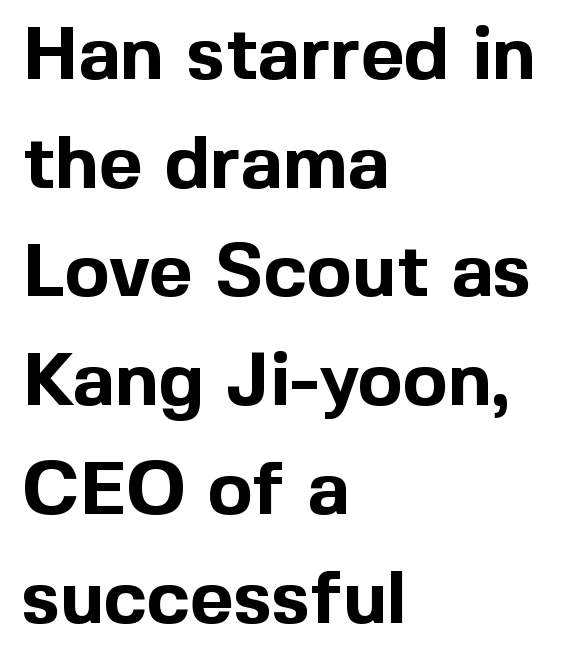
Q: Is the text bold? A: Yes.
Q: Is the text italic (slanted)? A: No, it is upright.
Q: Is the typeface a serif or a sans-serif typeface? A: Sans-serif.
Q: Is the text underlined? A: No.
Q: How is the paragraph aligned? A: Left-aligned.
Q: Is the spacing between letters normal or unusually wide? A: Normal.
Q: Is the spacing between lines tight, normal or loose? A: Normal.
Q: Width (condensed, normal, or wide)? A: Normal.
Q: x-height? A: Medium.
Q: Monospaced? A: No.
